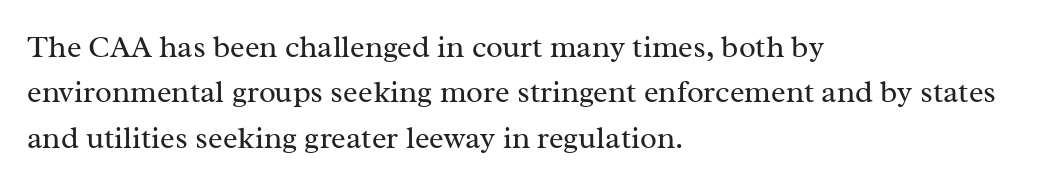
The image shows 31 px regular-weight serif type, upright; set left-aligned, normal line spacing (1.46x), normal letter spacing, not underlined; medium stroke contrast and a medium x-height.
